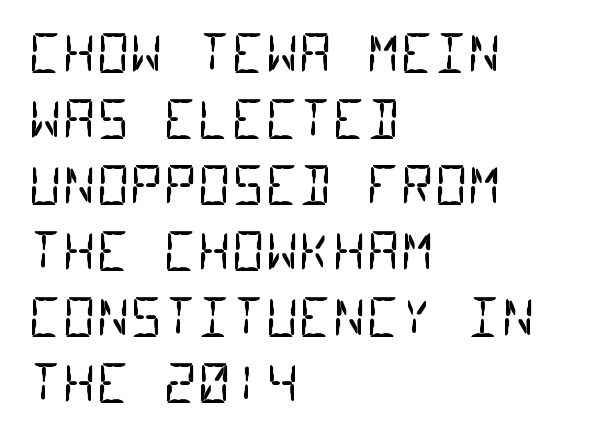
Q: Is the text bold? A: No.
Q: Is the typeface a serif or a sans-serif typeface? A: Sans-serif.
Q: Is the text underlined? A: No.
Q: How is the paragraph aligned? A: Left-aligned.
Q: Is the spacing between letters normal or unusually wide? A: Normal.
Q: Is the spacing between lines tight, normal or loose? A: Normal.
Q: Width (condensed, normal, or wide)? A: Condensed.
Q: Stroke contrast? A: Low.
Q: x-height? A: Large.
Q: Monospaced? A: Yes.
